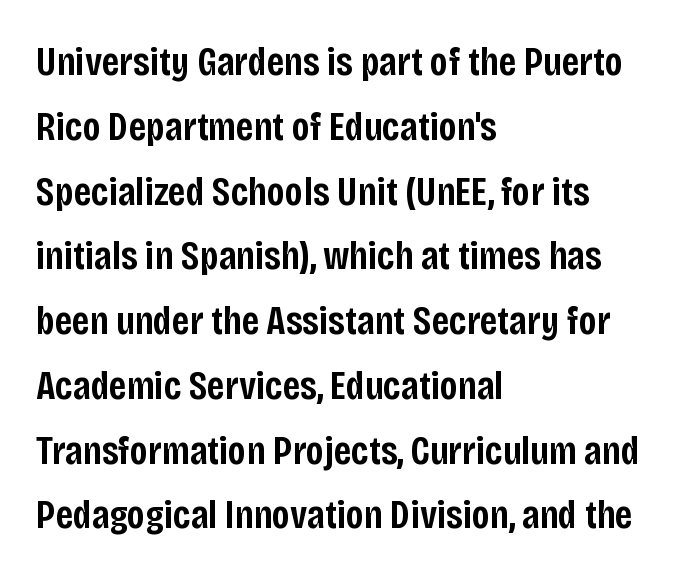
{"serif": "no", "italic": "no", "bold": "semi", "weight": "semibold", "width": "condensed", "stroke_contrast": "low", "x_height": "large", "monospaced": "no", "underline": "no", "align": "left", "line_spacing": "normal", "line_spacing_ratio": 1.58, "letter_spacing": "normal", "letter_spacing_em": 0.0, "glyph_px": 41}
